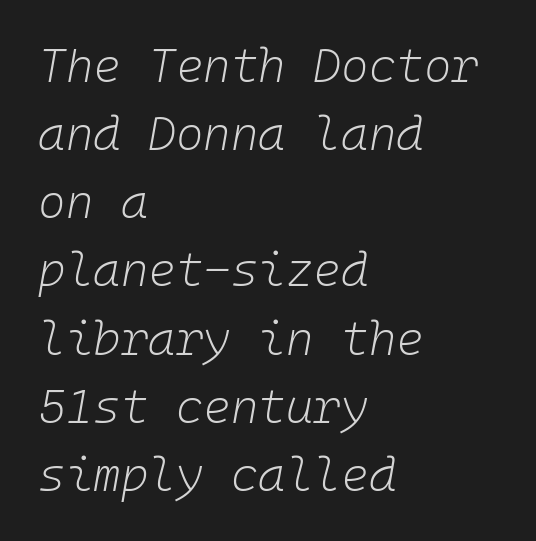
The image shows 47 px light type, italic (leaning right), monospaced; set left-aligned, normal line spacing (1.45x), normal letter spacing, not underlined; low stroke contrast and a medium x-height.
